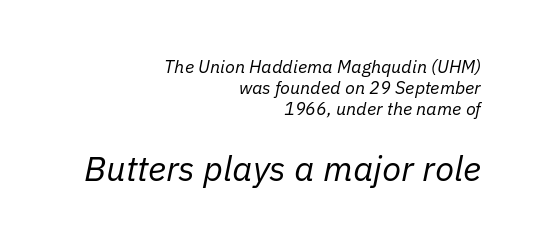
{"italic": "yes", "lean": "right", "slant_degrees": 11, "bold": "no", "weight": "regular", "width": "normal", "stroke_contrast": "low", "x_height": "medium", "monospaced": "no", "underline": "no", "align": "right", "line_spacing_ratio": 1.17, "letter_spacing": "normal", "letter_spacing_em": 0.0, "larger_block": "second", "size_ratio": 1.94, "glyph_px": 35}
